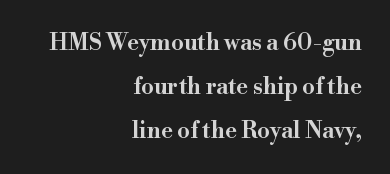
Widely set lines give the paragraph a tall, airy silhouette. Moderately thickened strokes mark this as semibold type. The space directly below the letters is spotless. Tracking value appears to be zero — textbook default spacing. The setting favours the right margin, as signatures and pull-quotes sometimes do. Characters remain perfectly vertical along every line.
